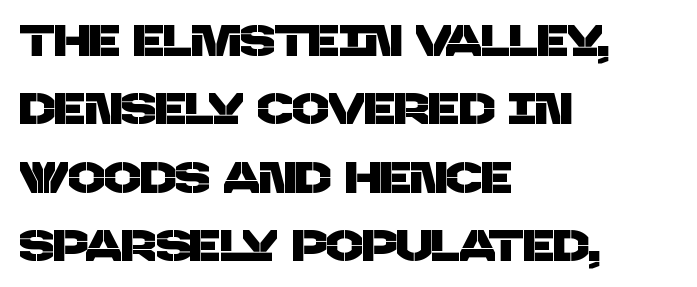
Q: Is the typeface a serif or a sans-serif typeface? A: Sans-serif.
Q: Is the text underlined? A: No.
Q: How is the paragraph aligned? A: Left-aligned.
Q: Is the spacing between letters normal or unusually wide? A: Normal.
Q: Is the spacing between lines tight, normal or loose? A: Normal.
Q: Width (condensed, normal, or wide)? A: Normal.
Q: Stroke contrast? A: Low.
Q: x-height? A: Large.
Q: Monospaced? A: No.
